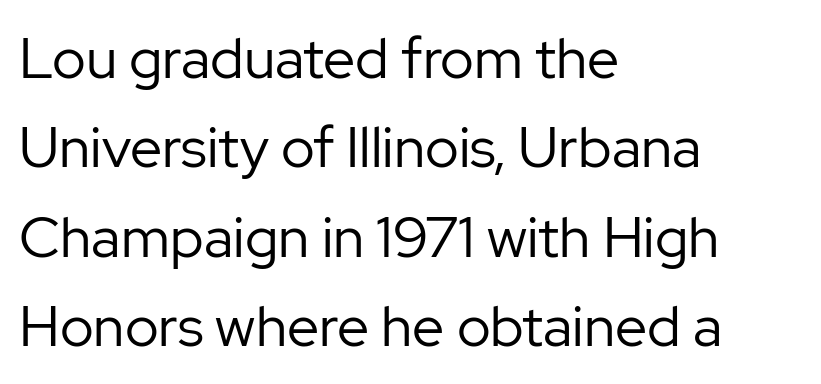
This rendering features lettering with no underline. The weight tops out at a normal text grade. A typesetter would call this proportional, since set widths differ per character. Left-aligned paragraph, ragged on the right. Serif or sans? Sans — the stroke terminals are bare. Normally led — the rows are evenly, conventionally spaced.
